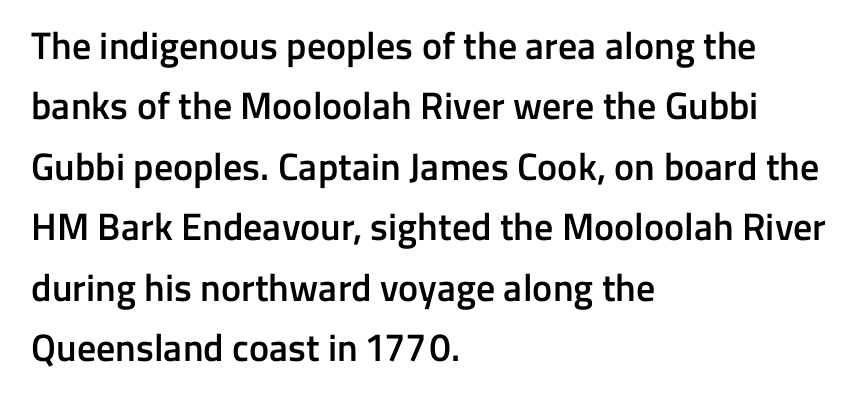
A typesetter would label this face a sans. Italic: no, the glyphs are upright roman. A classic flush-left, rag-right setting is used for this passage. You could not count columns in this text — the font is proportionally spaced. What stands out about the letter spacing? Nothing — it is the standard amount.
